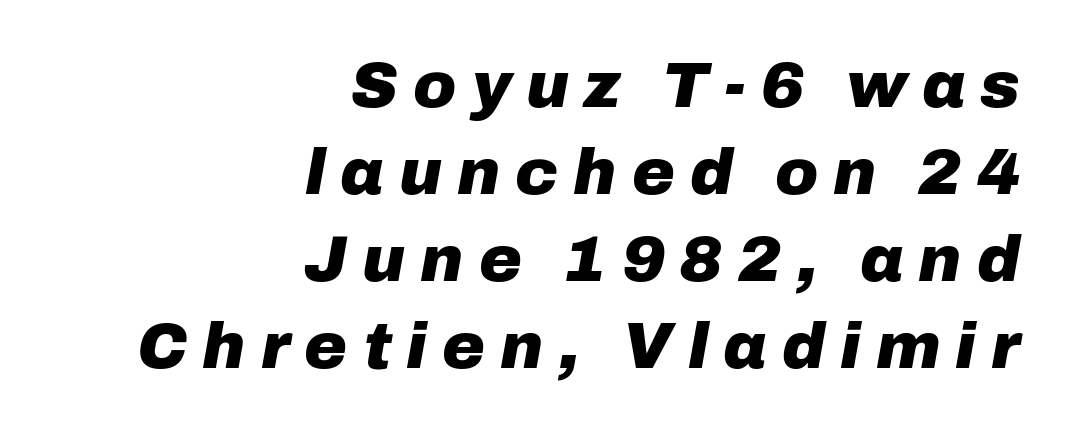
{"italic": "yes", "lean": "right", "slant_degrees": 10, "bold": "yes", "weight": "heavy", "width": "normal", "stroke_contrast": "low", "x_height": "medium", "monospaced": "no", "underline": "no", "align": "right", "line_spacing": "normal", "line_spacing_ratio": 1.34, "letter_spacing": "wide", "letter_spacing_em": 0.23, "glyph_px": 65}
